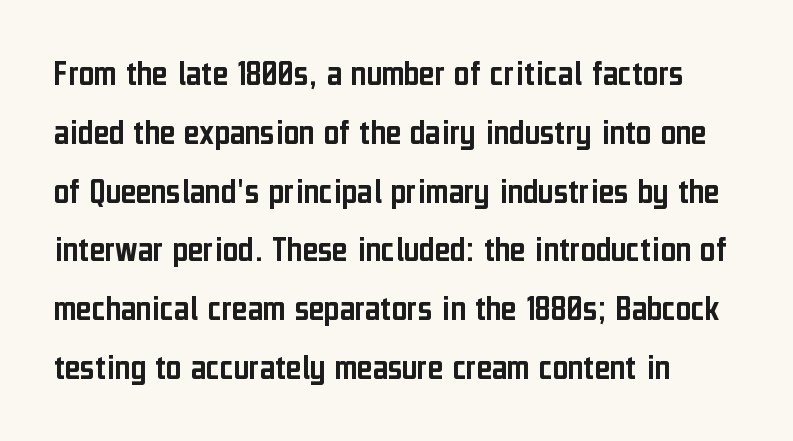
{"serif": "no", "italic": "no", "width": "condensed", "stroke_contrast": "low", "x_height": "medium", "monospaced": "no", "underline": "no", "align": "left", "line_spacing": "normal", "line_spacing_ratio": 1.59, "letter_spacing": "normal", "letter_spacing_em": 0.0, "glyph_px": 37}
